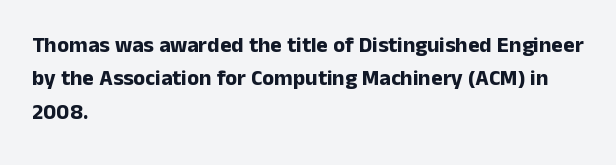
The image shows 22 px bold type, upright; set left-aligned, normal line spacing (1.52x), normal letter spacing, not underlined.
